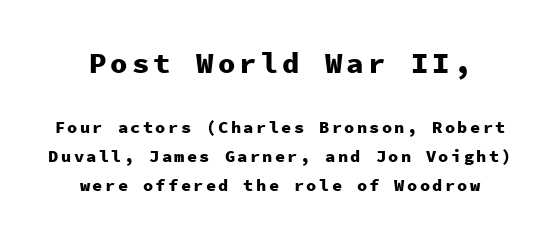
{"serif": "no", "italic": "no", "bold": "yes", "weight": "heavy", "width": "normal", "stroke_contrast": "low", "x_height": "medium", "monospaced": "yes", "underline": "no", "align": "center", "line_spacing": "normal", "line_spacing_ratio": 1.7, "larger_block": "first", "size_ratio": 1.71, "glyph_px": 29}
